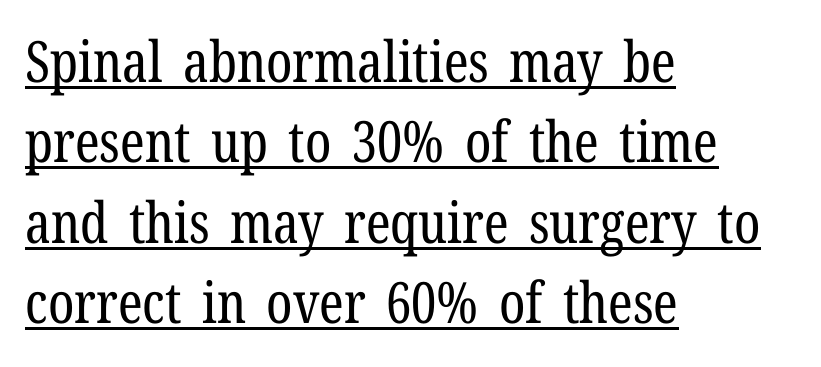
{"serif": "yes", "italic": "no", "bold": "no", "weight": "regular", "width": "condensed", "stroke_contrast": "low", "x_height": "medium", "monospaced": "no", "underline": "yes", "align": "left", "line_spacing": "normal", "line_spacing_ratio": 1.41, "letter_spacing": "normal", "letter_spacing_em": 0.0, "glyph_px": 57}
